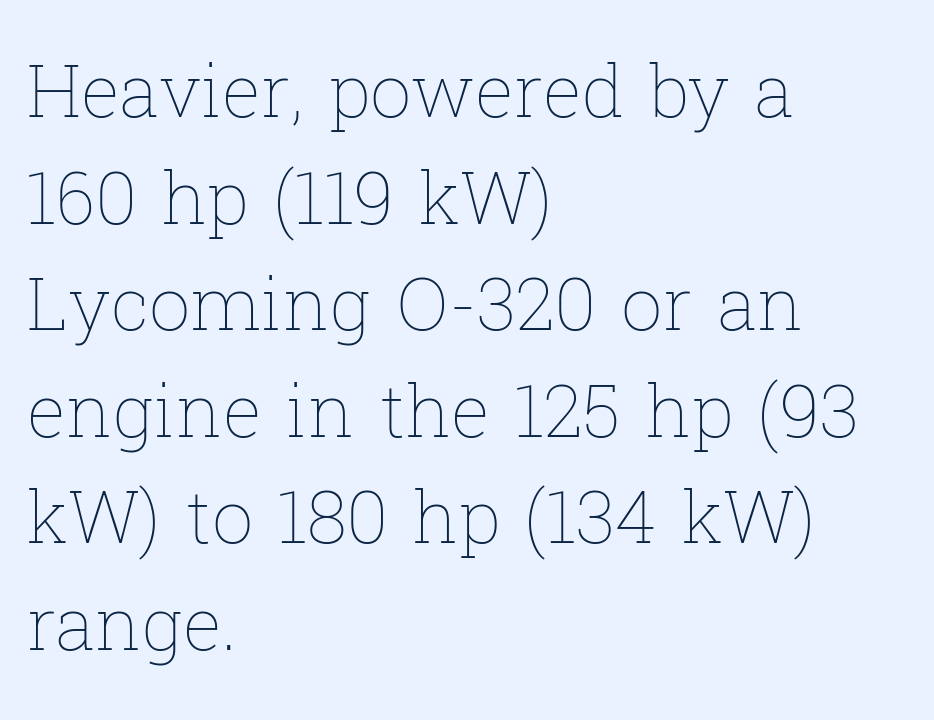
The image shows 73 px thin type, upright; set left-aligned, normal line spacing (1.46x), normal letter spacing, not underlined; low stroke contrast and a medium x-height.
